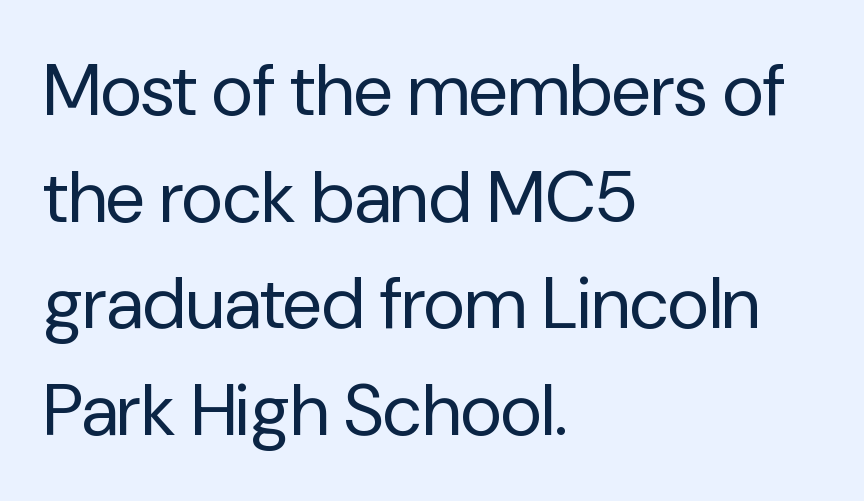
Q: Is the text bold? A: No.
Q: Is the text italic (slanted)? A: No, it is upright.
Q: Is the typeface a serif or a sans-serif typeface? A: Sans-serif.
Q: Is the text underlined? A: No.
Q: How is the paragraph aligned? A: Left-aligned.
Q: Is the spacing between letters normal or unusually wide? A: Normal.
Q: Is the spacing between lines tight, normal or loose? A: Normal.
Q: Width (condensed, normal, or wide)? A: Normal.
Q: Stroke contrast? A: Low.
Q: x-height? A: Medium.
Q: Monospaced? A: No.
